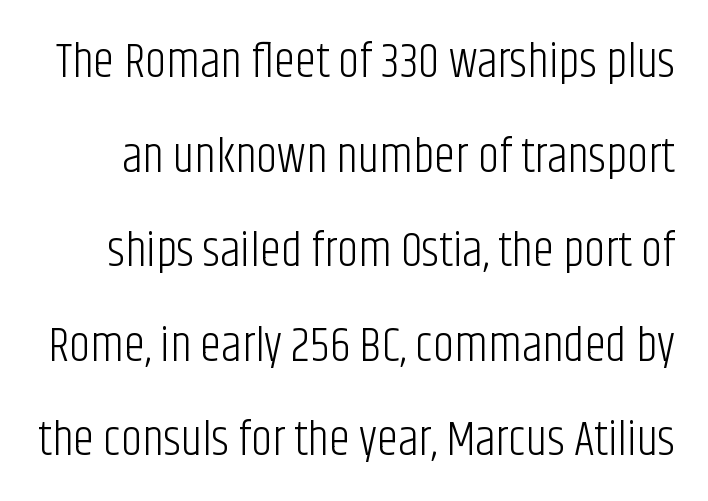
The image shows 48 px light, condensed sans-serif type, upright; set loose line spacing (1.97x), normal letter spacing, not underlined; low stroke contrast and a large x-height.
